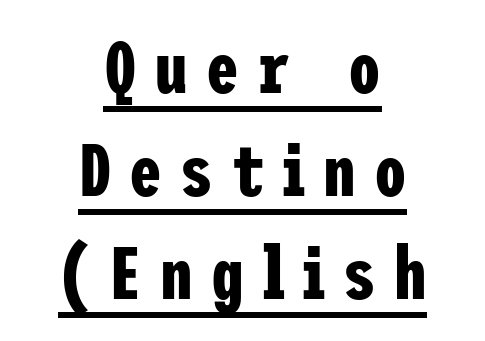
The characters look thick and weighty, a clear bold. Regular leading. The face used here appears with an underline applied. The tracking reads as deliberately expanded to a designer's eye. Font category for this specimen: sans-serif.
